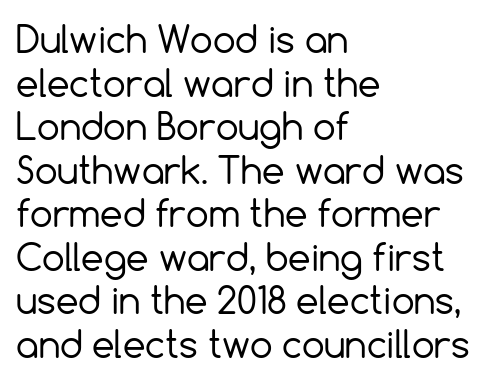
The image shows 36 px regular-weight sans-serif type, upright; set left-aligned, line spacing 1.21x, normal letter spacing, not underlined; a medium x-height.
